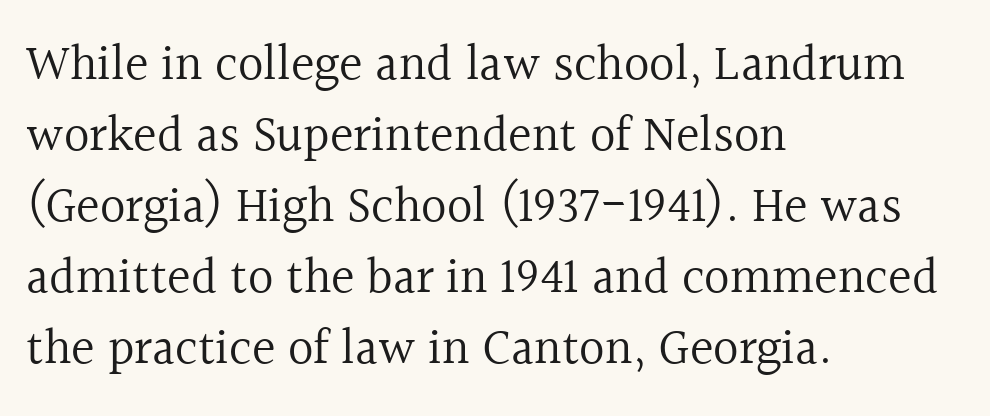
The image shows 50 px regular-weight serif type, upright; set left-aligned, normal line spacing (1.42x), normal letter spacing, not underlined; a medium x-height.
